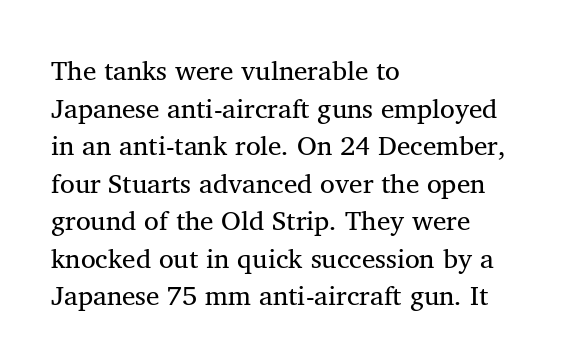
Notice how the stems are strictly vertical — no italics here. A bare baseline throughout the passage. Inter-character spacing is left at the font's built-in metrics. Vertical spacing — default. The ragged edge is on the right, which tells us the setting is flush left. The font sits on the lighter half of the weight spectrum, regular included.
